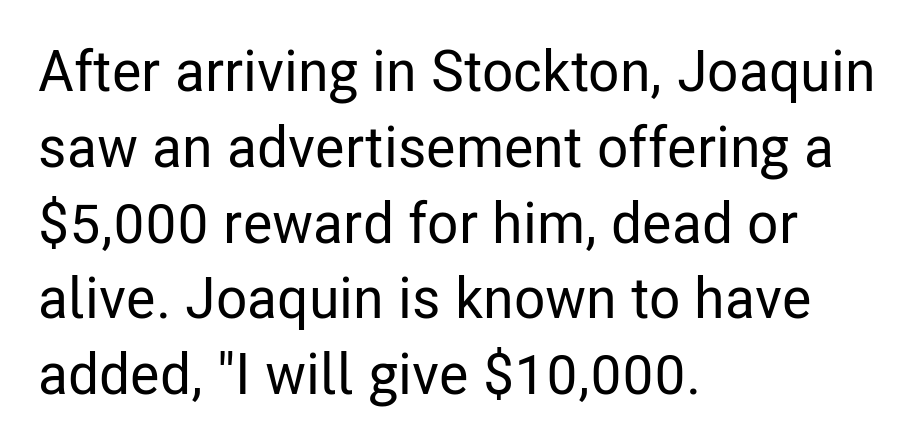
{"serif": "no", "italic": "no", "width": "condensed", "stroke_contrast": "low", "x_height": "medium", "monospaced": "no", "underline": "no", "align": "left", "line_spacing": "normal", "line_spacing_ratio": 1.33, "letter_spacing": "normal", "letter_spacing_em": 0.0, "glyph_px": 57}
